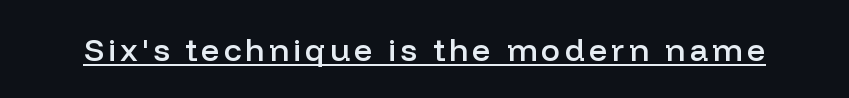
Q: Is the text bold? A: Semi-bold.
Q: Is the text italic (slanted)? A: No, it is upright.
Q: Is the typeface a serif or a sans-serif typeface? A: Sans-serif.
Q: Is the text underlined? A: Yes.
Q: Width (condensed, normal, or wide)? A: Normal.
Q: Stroke contrast? A: Low.
Q: x-height? A: Medium.
Q: Monospaced? A: No.
